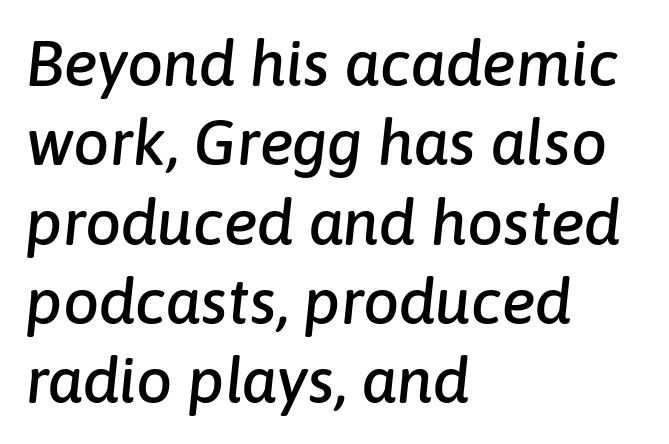
Q: Is the text italic (slanted)? A: Yes, it leans right by about 6 degrees.
Q: Is the text underlined? A: No.
Q: How is the paragraph aligned? A: Left-aligned.
Q: Is the spacing between letters normal or unusually wide? A: Normal.
Q: Width (condensed, normal, or wide)? A: Normal.
Q: Stroke contrast? A: Low.
Q: x-height? A: Medium.
Q: Monospaced? A: No.
